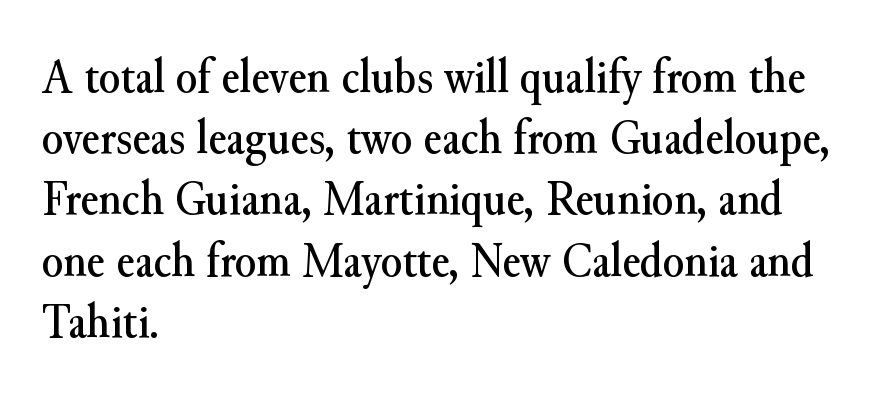
Does the leading feel generous? No, just average. Is the letter spacing exaggerated? No — it looks like the ordinary default. Classification — serif. The lines are quadded left. Descenders are the only things crossing below the line. Is this a fixed-width face? No — the glyphs have proportional, varying widths.
